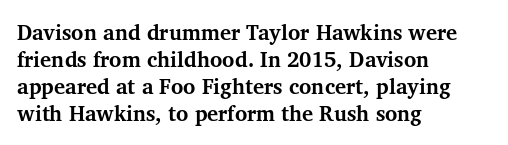
Q: Is the text bold? A: Yes.
Q: Is the text italic (slanted)? A: No, it is upright.
Q: Is the text underlined? A: No.
Q: How is the paragraph aligned? A: Left-aligned.
Q: Is the spacing between letters normal or unusually wide? A: Normal.
Q: Is the spacing between lines tight, normal or loose? A: Normal.
